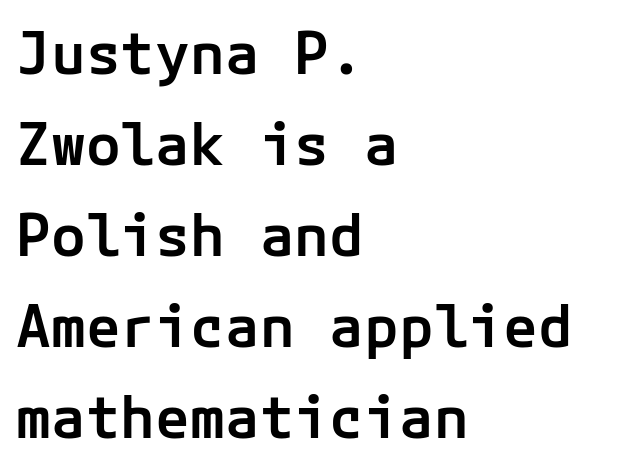
Successive baselines arrive at the customary interval. Are there feet on the stems? There aren't — it's a sans. Letter spacing: default. The typography opts for an upright posture over an oblique one. These lines stack with their left ends in a neat column. Type without underlining.
